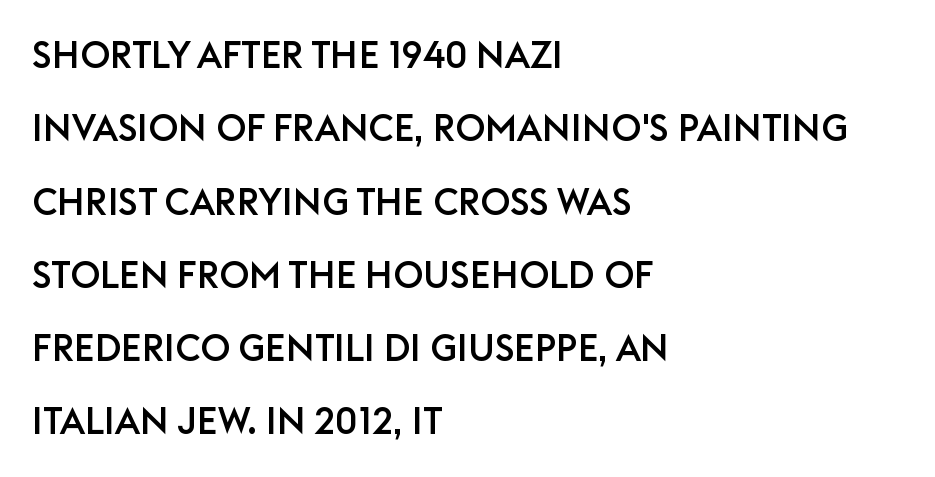
{"serif": "no", "italic": "no", "width": "normal", "stroke_contrast": "low", "x_height": "large", "monospaced": "no", "underline": "no", "align": "left", "line_spacing": "loose", "line_spacing_ratio": 1.98, "letter_spacing": "normal", "letter_spacing_em": 0.0, "glyph_px": 37}
